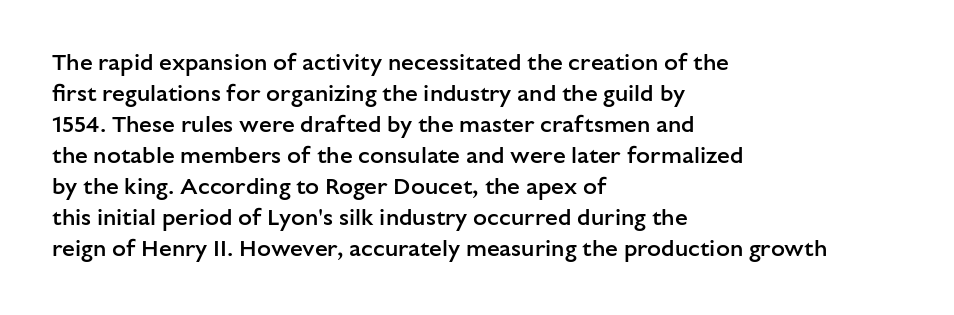
A bare baseline throughout the passage. The gaps between neighbouring characters are ordinary and unremarkable. These lines were composed using upright roman letters. Honestly, the row spacing looks completely unremarkable. In terms of weight, the rendering is demibold, just under bold. The typesetter chose a ragged-right arrangement here.
